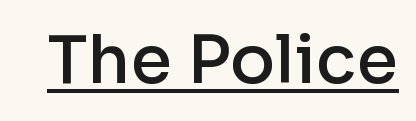
Does the type have serifs? No, each stem ends abruptly. Note the varied advance widths — an 'i' is clearly narrower than an 'm'. Designer's note — italics off, roman on. These characters rest on top of a visible drawn line.
